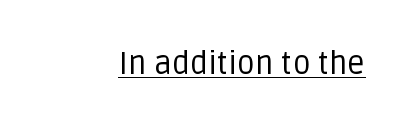
Q: Is the text bold? A: No.
Q: Is the text italic (slanted)? A: No, it is upright.
Q: Is the typeface a serif or a sans-serif typeface? A: Sans-serif.
Q: Is the text underlined? A: Yes.
Q: Is the spacing between letters normal or unusually wide? A: Normal.
Q: Width (condensed, normal, or wide)? A: Normal.
Q: Stroke contrast? A: Low.
Q: x-height? A: Large.
Q: Monospaced? A: No.
